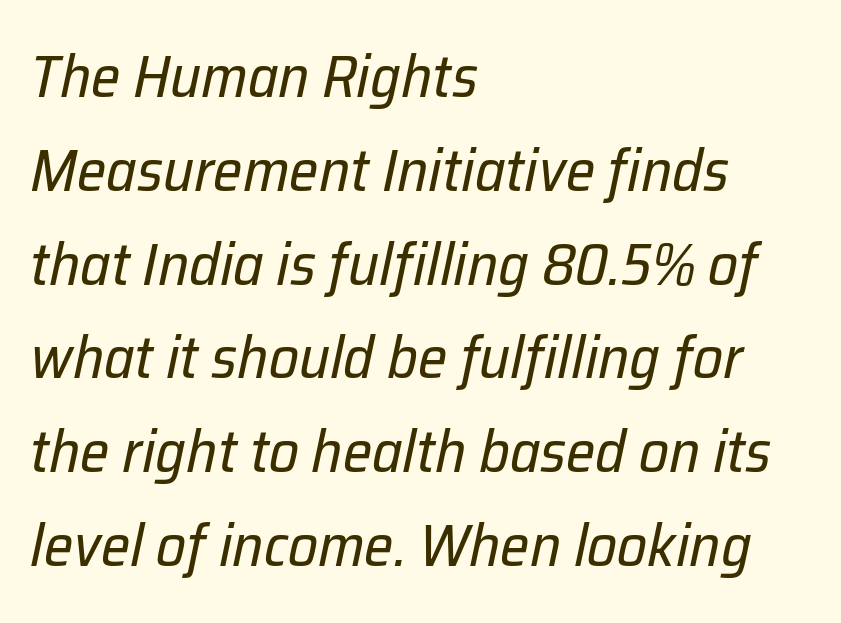
Q: Is the text bold? A: No.
Q: Is the text italic (slanted)? A: Yes, it leans right by about 12 degrees.
Q: Is the text underlined? A: No.
Q: How is the paragraph aligned? A: Left-aligned.
Q: Is the spacing between letters normal or unusually wide? A: Normal.
Q: Is the spacing between lines tight, normal or loose? A: Normal.
Q: Width (condensed, normal, or wide)? A: Normal.
Q: Stroke contrast? A: Low.
Q: x-height? A: Medium.
Q: Monospaced? A: No.
